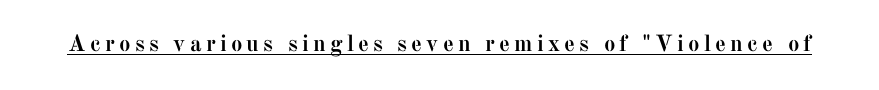
The image shows 23 px bold type, upright; set underlined.
